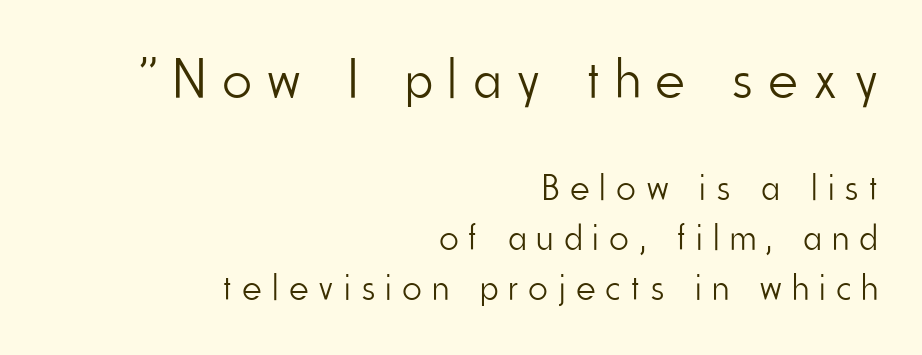
The image shows 56 px light, condensed sans-serif type, upright; set right-aligned, normal line spacing (1.35x), unusually wide letter spacing (+0.29 em), not underlined; the first (top) block is 1.51x larger; low stroke contrast and a small x-height.
